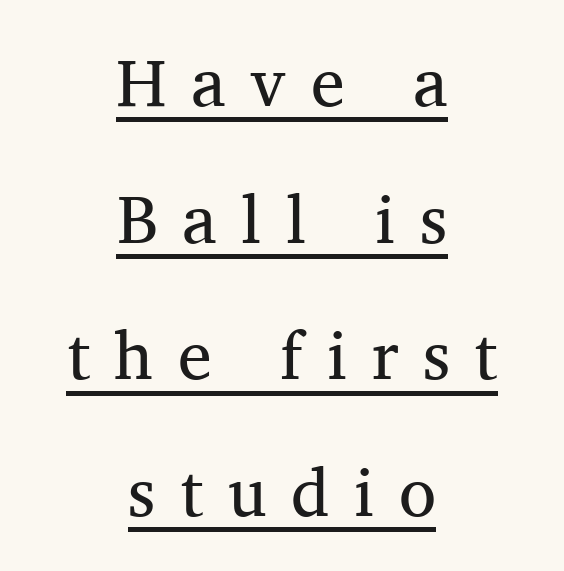
{"serif": "yes", "italic": "no", "bold": "no", "weight": "regular", "width": "normal", "stroke_contrast": "medium", "x_height": "medium", "monospaced": "no", "underline": "yes", "align": "center", "line_spacing": "loose", "line_spacing_ratio": 2.01, "letter_spacing": "wide", "letter_spacing_em": 0.36, "glyph_px": 68}
